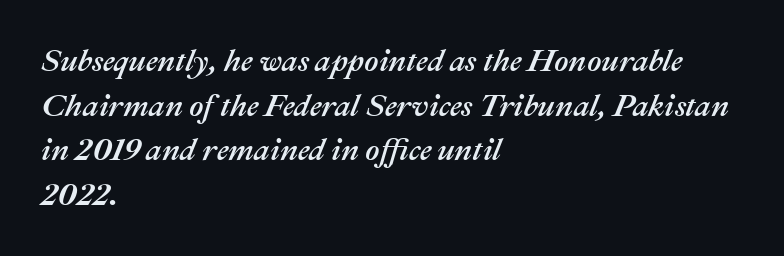
The image shows 31 px text type, italic (leaning right); set left-aligned, normal line spacing (1.44x), normal letter spacing, not underlined; medium stroke contrast and a medium x-height.
